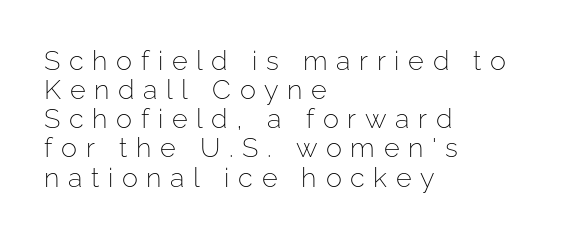
{"italic": "no", "bold": "no", "underline": "no", "align": "left", "line_spacing": "tight", "line_spacing_ratio": 1.08, "letter_spacing": "wide", "letter_spacing_em": 0.32, "glyph_px": 27}
